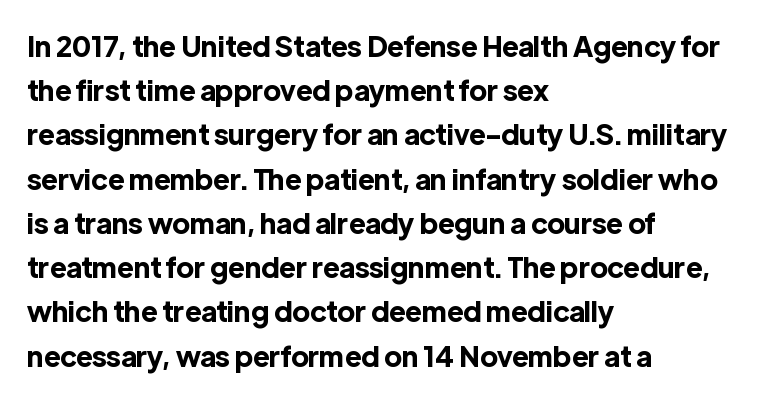
Teacher's note: observe the even left margin — that is flush-left alignment. Italic: no, the glyphs are upright roman. Bare-footed words on every line. Letterform terminals end flat and unadorned throughout the passage. Students, observe: this is what conventionally led text looks like. Weight check: bold — yes, fully.
